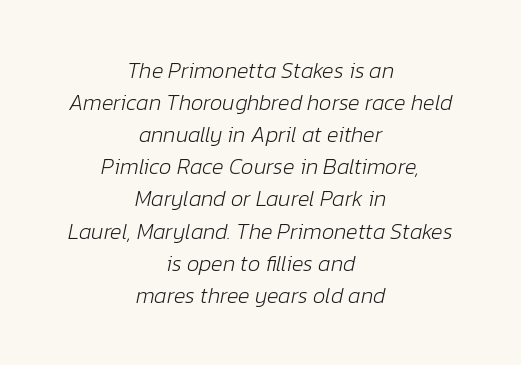
Vertical stems look standard width or narrower in stroke. The rendering keeps characters at their native spacing. Compared with a flush-left layout, this one balances lines on the center instead. Every character sits at an angle, as italics do.
